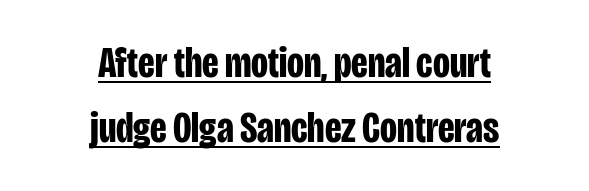
Each word holds together tightly as a unit, with standard inter-letter gaps. Heft: maximum for text — a bold. Posture: upright roman. Decoration check: the copy is underlined. Varying glyph widths throughout — classic text-font behaviour. Layout note: lines centered.
